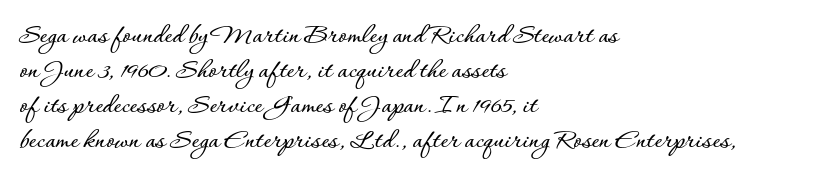
Tracking here is standard; glyphs follow each other at the usual distance. A clean baseline with only descenders dipping below it. Each letter keeps its own natural width here, so spacing adapts to shape. Horizontally, the lines are justified to the leading edge only.
